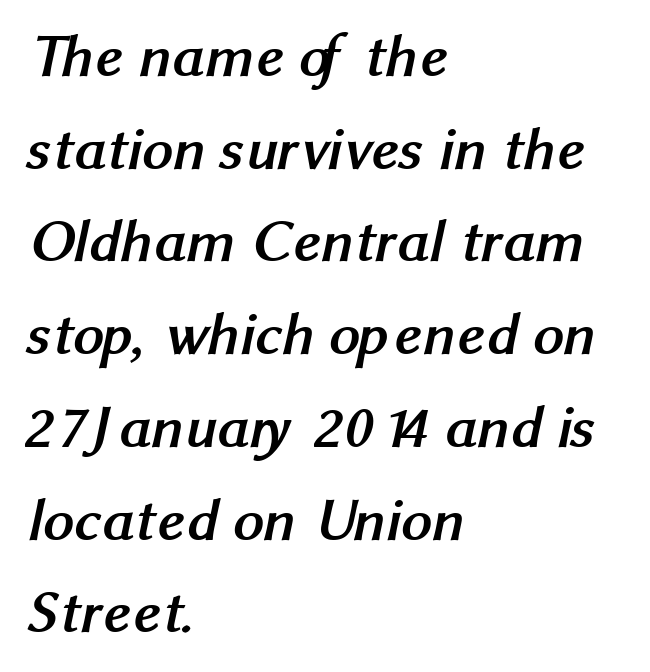
Q: Is the text bold? A: Yes.
Q: Is the typeface a serif or a sans-serif typeface? A: Sans-serif.
Q: Is the text underlined? A: No.
Q: How is the paragraph aligned? A: Left-aligned.
Q: Is the spacing between letters normal or unusually wide? A: Normal.
Q: Is the spacing between lines tight, normal or loose? A: Normal.
Q: Width (condensed, normal, or wide)? A: Normal.
Q: Stroke contrast? A: Medium.
Q: x-height? A: Medium.
Q: Monospaced? A: No.
